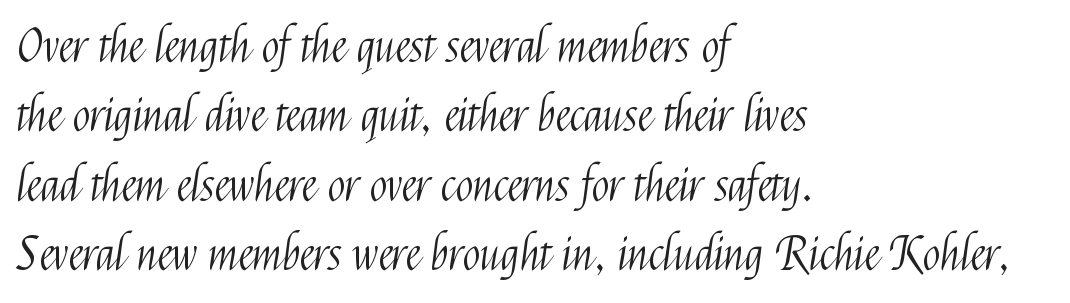
{"serif": "no", "bold": "no", "weight": "light", "width": "condensed", "stroke_contrast": "medium", "x_height": "medium", "monospaced": "no", "underline": "no", "align": "left", "line_spacing": "normal", "line_spacing_ratio": 1.51, "letter_spacing": "normal", "letter_spacing_em": 0.0, "glyph_px": 46}
